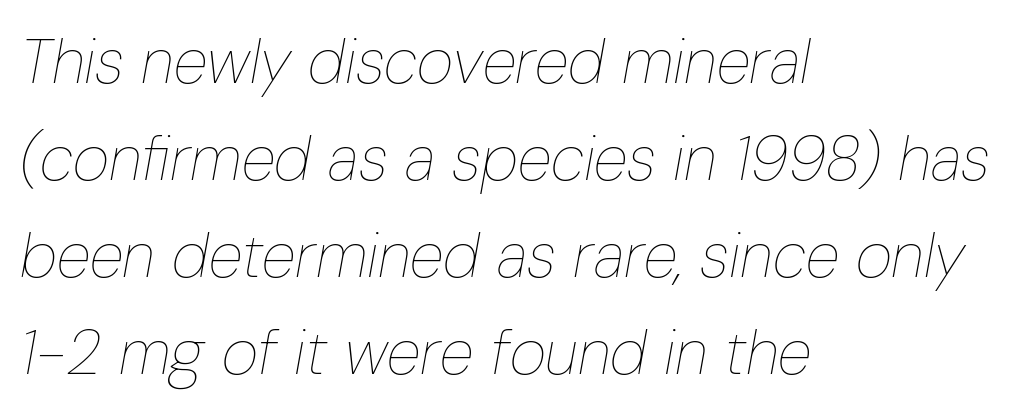
The image shows 63 px thin, condensed type, italic (leaning right); set left-aligned, normal line spacing (1.54x), normal letter spacing, not underlined; low stroke contrast and a medium x-height.
